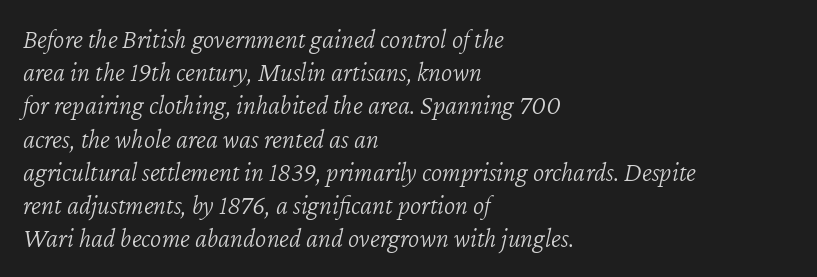
The image shows 27 px text type, italic (leaning right); set left-aligned, line spacing 1.23x, normal letter spacing, not underlined.
